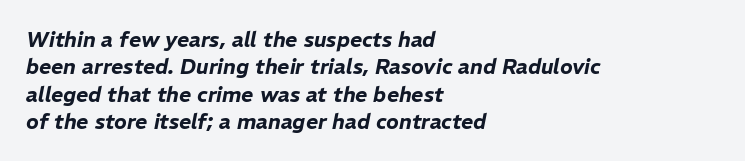
The baseline area is clear. Standard letterfit; no display-style spreading of the glyphs. Does the leading feel generous? No, just average. Designer's note — italics engaged.
